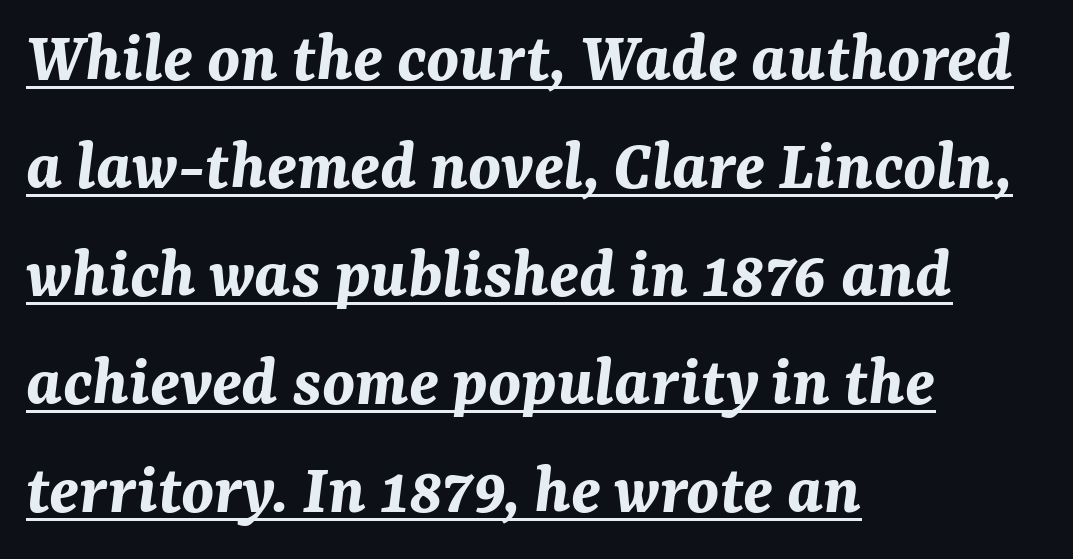
Looks like someone drew a line under every word here. A classic flush-left, rag-right setting is used for this passage. Regarding leading, the lines here are spaced in the standard way. The rendering uses natural spacing where letterforms have individual widths. Slanted lettering throughout. Summary of weight: heavy, a full bold.
